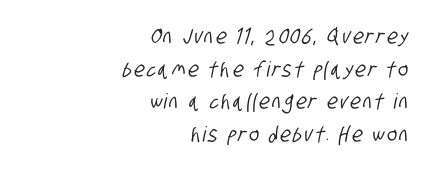
A student would call this right alignment; a typographer would say flush right, rag left. Descenders are the only things crossing below the line. Compared with typical paragraphs, the rows here are spaced about the same.
